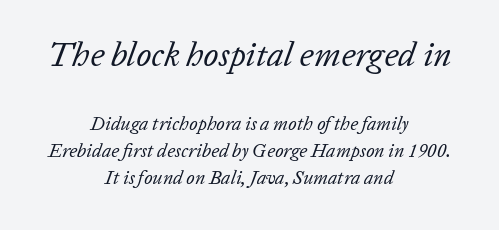
{"italic": "yes", "lean": "right", "slant_degrees": 20, "bold": "no", "weight": "regular", "width": "normal", "stroke_contrast": "low", "x_height": "medium", "monospaced": "no", "underline": "no", "align": "center", "line_spacing": "normal", "line_spacing_ratio": 1.42, "letter_spacing": "normal", "letter_spacing_em": 0.0, "larger_block": "first", "size_ratio": 1.79, "glyph_px": 34}
